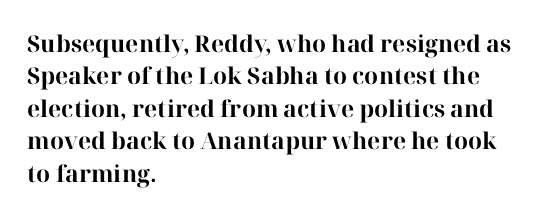
The space directly below the letters is spotless. A dark, heavy texture on the line: the type is bold. Every row of glyphs begins at an identical x-position on the left. Posture: vertical.
